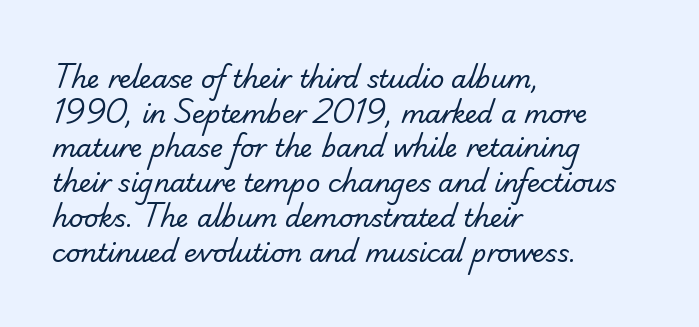
The image shows 25 px text type; set left-aligned, normal line spacing (1.39x), normal letter spacing, not underlined.
